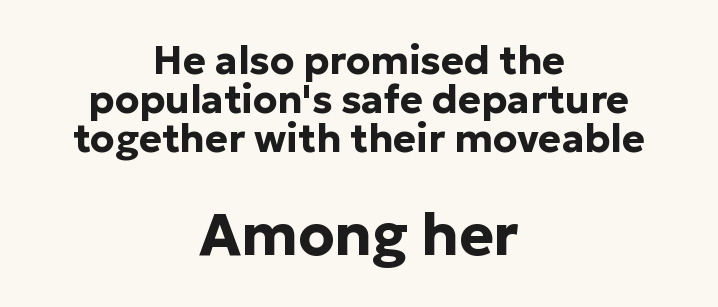
{"serif": "no", "italic": "no", "bold": "yes", "weight": "bold", "width": "normal", "stroke_contrast": "low", "x_height": "medium", "monospaced": "no", "underline": "no", "align": "center", "line_spacing": "tight", "line_spacing_ratio": 1.0, "letter_spacing": "normal", "letter_spacing_em": 0.0, "larger_block": "second", "size_ratio": 1.49, "glyph_px": 58}
